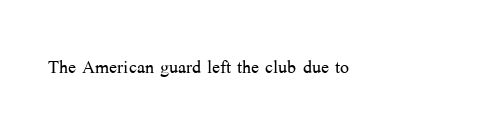
Q: Is the text bold? A: No.
Q: Is the text italic (slanted)? A: No, it is upright.
Q: Is the text underlined? A: No.
Q: Is the spacing between letters normal or unusually wide? A: Normal.
